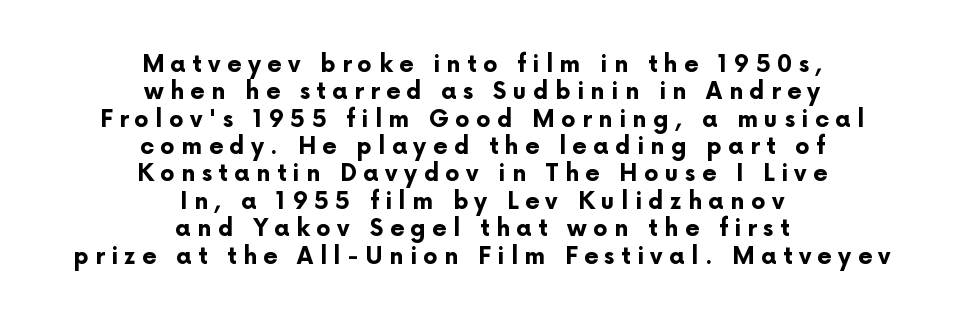
A typesetter would mark this as roman, not italic. Heavy, bold letterforms. The face used here is rendered with a markedly widened letterfit. Both edges are ragged and mirror each other, which tells us the setting is centered. Any mark beneath the type? The region is blank.
